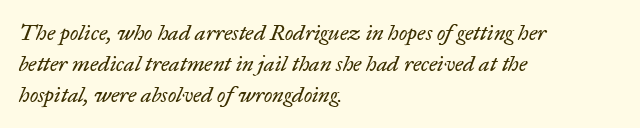
Q: Is the text bold? A: No.
Q: Is the text italic (slanted)? A: Yes, it leans right by about 17 degrees.
Q: Is the text underlined? A: No.
Q: How is the paragraph aligned? A: Left-aligned.
Q: Is the spacing between letters normal or unusually wide? A: Normal.
Q: Is the spacing between lines tight, normal or loose? A: Normal.
